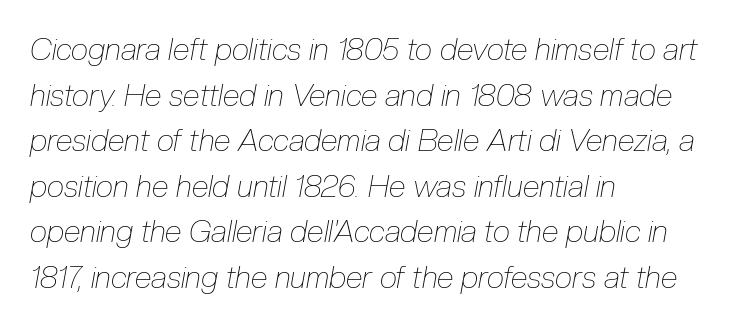
Q: Is the text bold? A: No.
Q: Is the text italic (slanted)? A: Yes, it leans right by about 10 degrees.
Q: Is the text underlined? A: No.
Q: How is the paragraph aligned? A: Left-aligned.
Q: Is the spacing between letters normal or unusually wide? A: Normal.
Q: Is the spacing between lines tight, normal or loose? A: Normal.
Q: Width (condensed, normal, or wide)? A: Condensed.
Q: Stroke contrast? A: Low.
Q: x-height? A: Medium.
Q: Monospaced? A: No.
